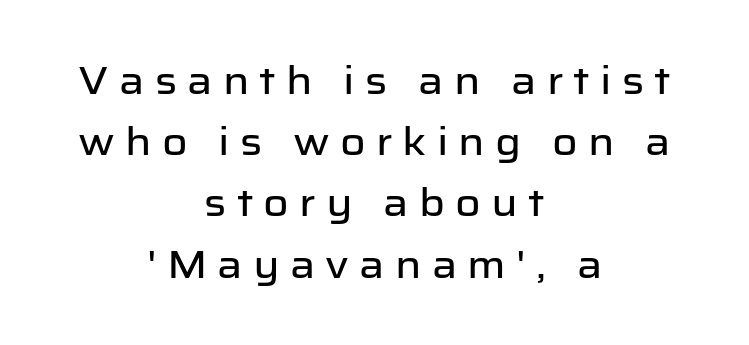
The image shows 39 px sans-serif type, upright; set centered, normal line spacing (1.57x), unusually wide letter spacing (+0.26 em), not underlined; low stroke contrast and a medium x-height.
